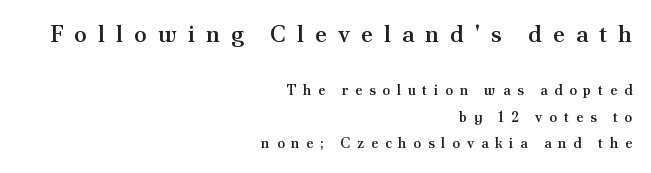
Plain, unruled lines of type. If you squint, the top block still reads clearly — it's the larger of the two. This rendering widens character spacing well past its baseline value. The compositor pushed each line to the right boundary.
